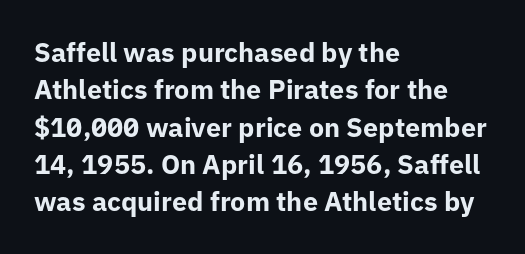
{"italic": "no", "bold": "yes", "underline": "no", "align": "left", "line_spacing": "normal", "line_spacing_ratio": 1.38, "letter_spacing": "normal", "letter_spacing_em": 0.0, "glyph_px": 27}
